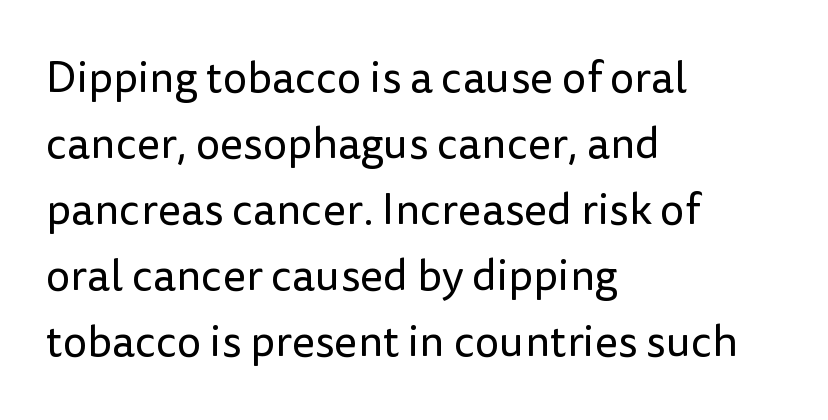
The image shows 44 px regular-weight sans-serif type, upright; set left-aligned, normal line spacing (1.5x), normal letter spacing, not underlined; low stroke contrast and a medium x-height.
